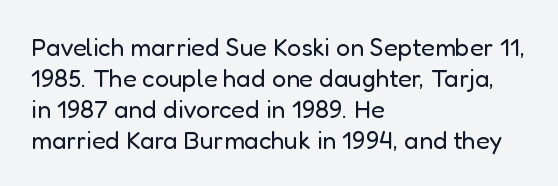
The image shows 25 px text type, upright; set left-aligned, line spacing 1.24x, normal letter spacing, not underlined.
